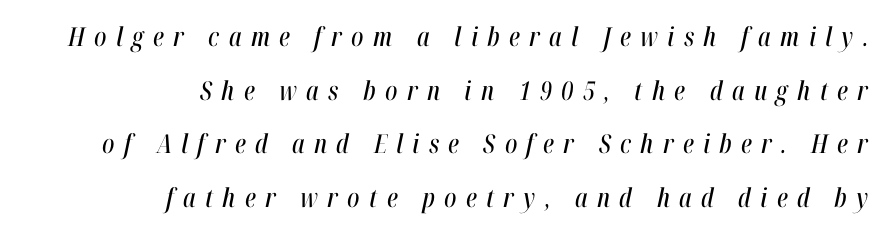
The image shows 26 px text type, italic (leaning right); set right-aligned, loose line spacing (2.06x), unusually wide letter spacing (+0.36 em), not underlined.
